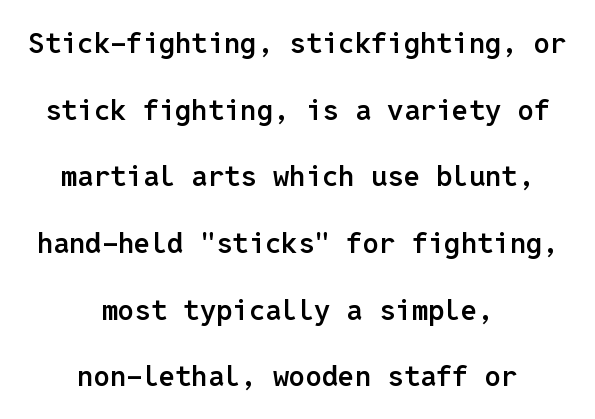
Q: Is the text bold? A: Semi-bold.
Q: Is the text italic (slanted)? A: No, it is upright.
Q: Is the typeface a serif or a sans-serif typeface? A: Sans-serif.
Q: Is the text underlined? A: No.
Q: How is the paragraph aligned? A: Centered.
Q: Is the spacing between letters normal or unusually wide? A: Normal.
Q: Is the spacing between lines tight, normal or loose? A: Loose.
Q: Width (condensed, normal, or wide)? A: Normal.
Q: Stroke contrast? A: Low.
Q: x-height? A: Medium.
Q: Monospaced? A: Yes.
